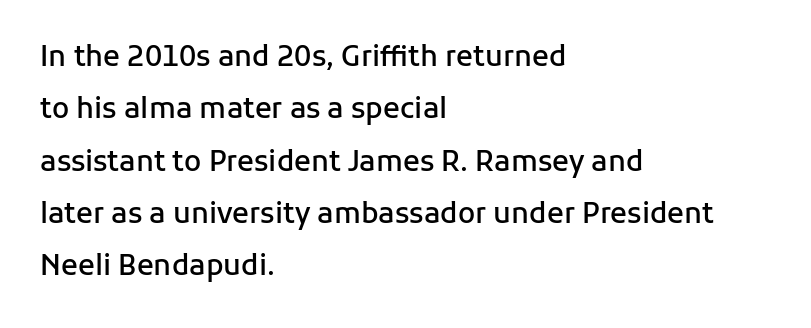
A bit beefed up — I'd call it semibold rather than bold. The setting favours the left margin, as ordinary paragraphs usually do. Does the type have serifs? No, each stem ends abruptly. Italic? Not at all — the glyphs are vertical.
